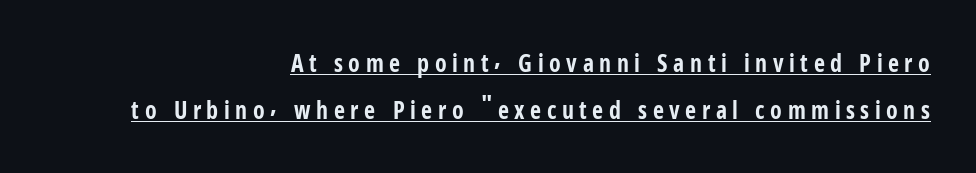
This is underlined copy, the kind a proofreader might mark for attention. Each line ends at the same right margin while the left side varies. This block would shrink considerably if given ordinary leading; it's expanded now. The glyphs have the mass of a bold cut. When letters stand straight like this, we call the style roman or upright. The tracking jumps out immediately: characters are airy and widely separated.
